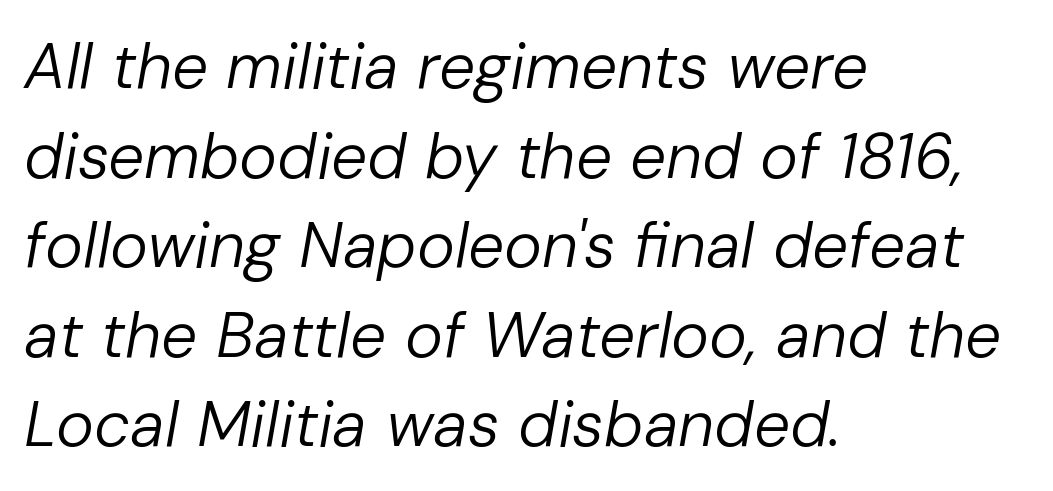
{"italic": "yes", "lean": "right", "slant_degrees": 10, "bold": "no", "weight": "regular", "width": "normal", "stroke_contrast": "low", "x_height": "medium", "monospaced": "no", "underline": "no", "align": "left", "line_spacing": "normal", "line_spacing_ratio": 1.4, "letter_spacing": "normal", "letter_spacing_em": 0.0, "glyph_px": 64}
